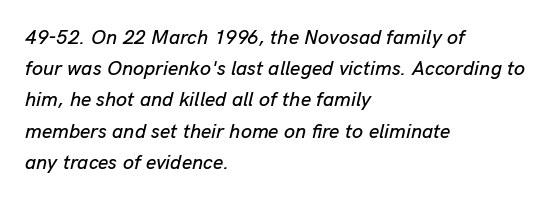
The image shows 20 px text type, italic (leaning right); set left-aligned, normal line spacing (1.56x), normal letter spacing, not underlined.
